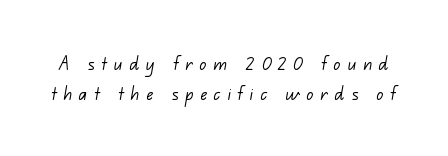
{"bold": "no", "underline": "no", "line_spacing": "normal", "line_spacing_ratio": 1.36, "letter_spacing": "wide", "letter_spacing_em": 0.31, "glyph_px": 22}
